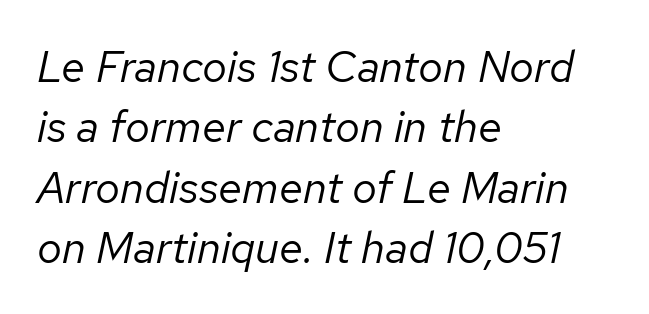
A clean baseline with only descenders dipping below it. The passage shown stacks its lines at a standard gap. A typesetter would call this zero additional tracking. Characters are canted at an angle relative to the baseline's perpendicular. This reads as an unemphasized weight, regular at the heaviest.
